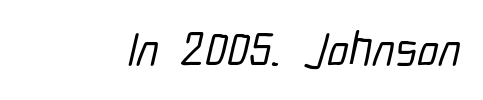
The image shows 49 px condensed sans-serif type; set normal letter spacing, not underlined; low stroke contrast and a medium x-height.
